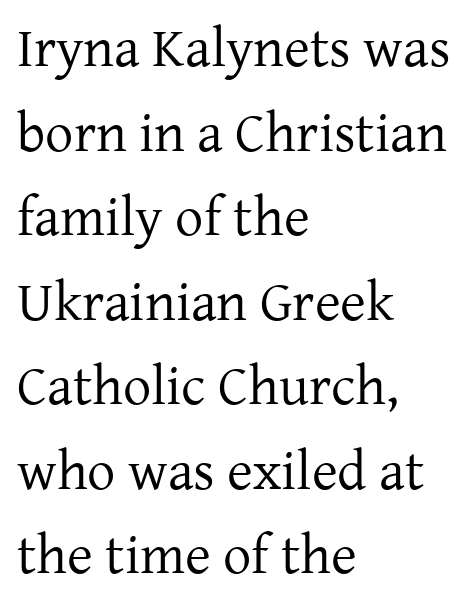
Q: Is the text bold? A: No.
Q: Is the text italic (slanted)? A: No, it is upright.
Q: Is the typeface a serif or a sans-serif typeface? A: Serif.
Q: Is the text underlined? A: No.
Q: How is the paragraph aligned? A: Left-aligned.
Q: Is the spacing between letters normal or unusually wide? A: Normal.
Q: Is the spacing between lines tight, normal or loose? A: Normal.
Q: Width (condensed, normal, or wide)? A: Normal.
Q: Stroke contrast? A: Low.
Q: x-height? A: Medium.
Q: Monospaced? A: No.
